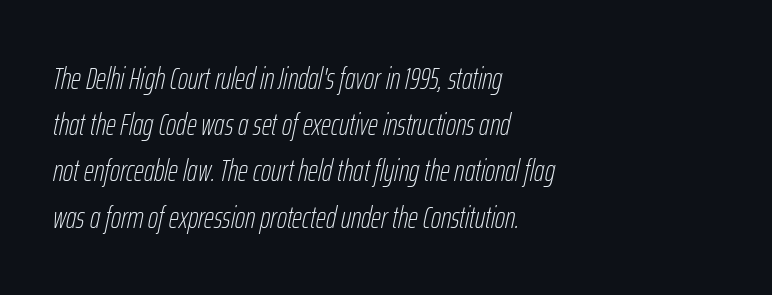
This sample has the flowing, uneven cadence of proportional lettering. This sample is left-justified, so line endings fall wherever the words run out. This sample uses plain, unmodified letter spacing. Honestly, there is no underline to notice here at all. A quiet, ordinary-to-light weight characterises the typeface. What's the leading like? Ordinary, nothing unusual.
